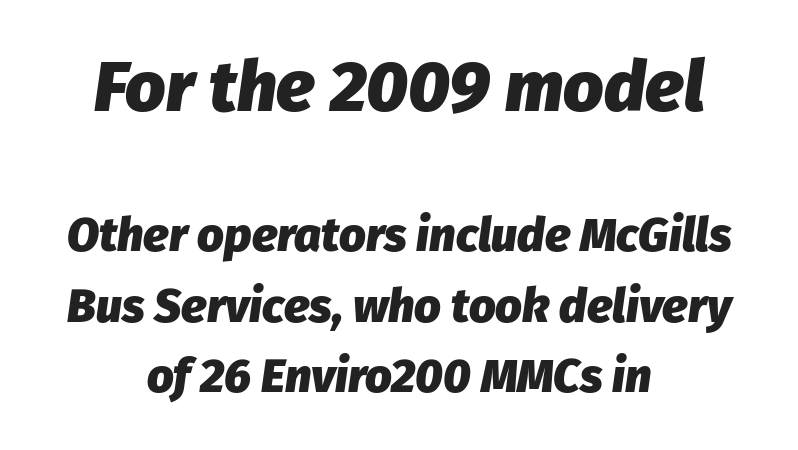
Q: Is the text bold? A: Yes.
Q: Is the text italic (slanted)? A: Yes, it leans right by about 8 degrees.
Q: Is the text underlined? A: No.
Q: How is the paragraph aligned? A: Centered.
Q: Is the spacing between letters normal or unusually wide? A: Normal.
Q: Is the spacing between lines tight, normal or loose? A: Normal.
Q: Which block of text is set in a larger size, the first (top) or the second (bottom)? A: The first (top) one.
Q: Width (condensed, normal, or wide)? A: Normal.
Q: Stroke contrast? A: Low.
Q: x-height? A: Medium.
Q: Monospaced? A: No.
